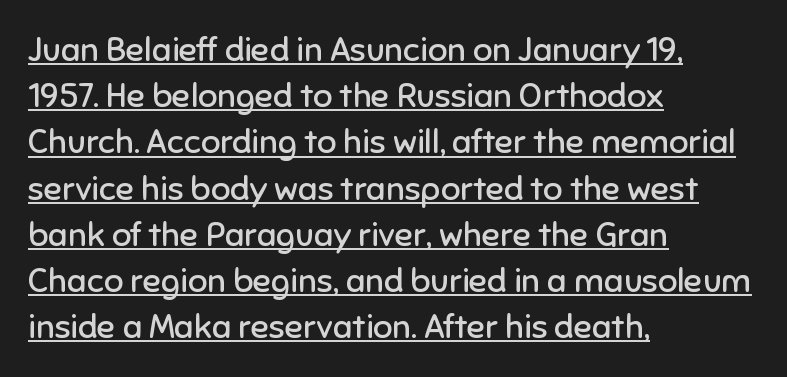
The words here are underlined. These lines are rendered in a variable-pitch font. Short note: letters normally spaced. Vertical strokes here are truly vertical. Stem width sits at or under what a default text font uses. The space between consecutive lines is moderate.
